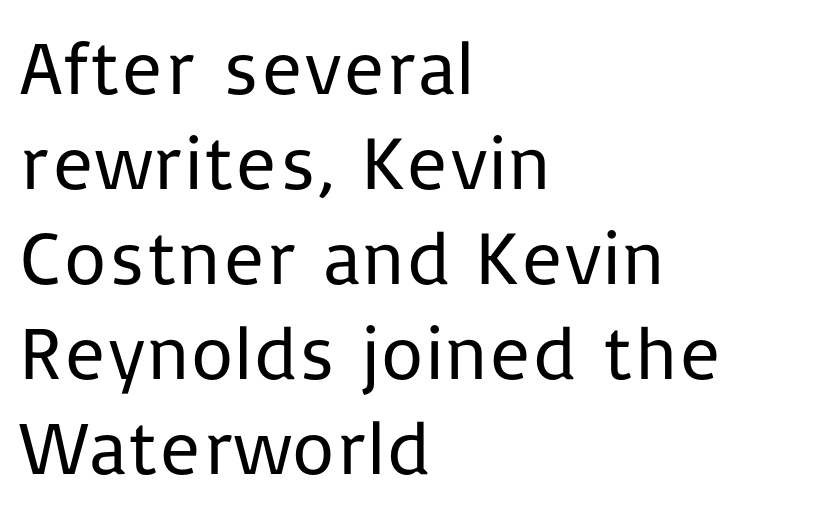
The text was rendered using a sans face with plain stroke endings. The text block is weighted toward the left margin, trailing off unevenly rightward. Note the varied advance widths — an 'i' is clearly narrower than an 'm'. You could call the tracking neutral — neither tight nor loose.
